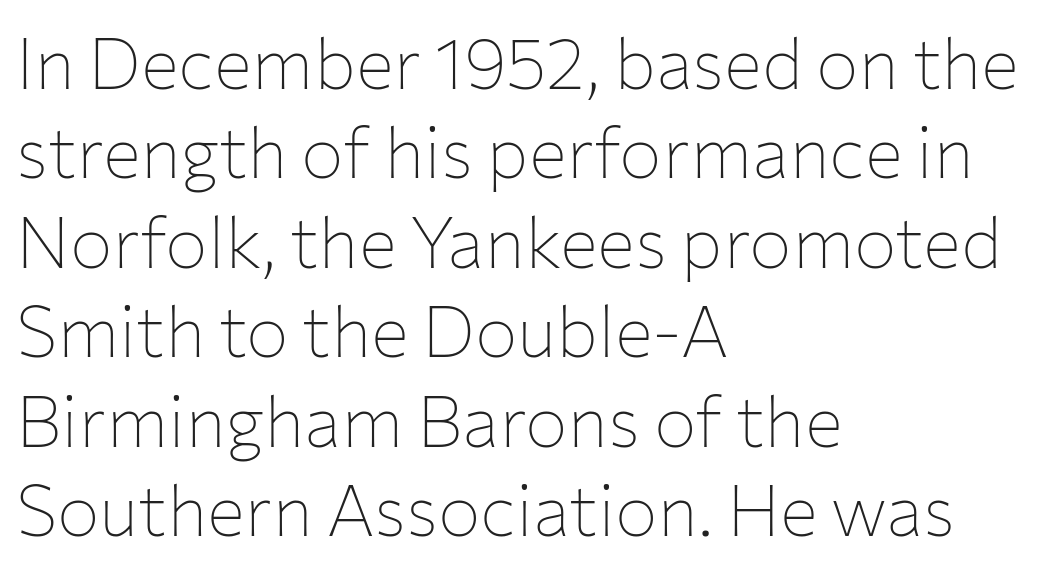
{"serif": "no", "italic": "no", "bold": "no", "weight": "thin", "width": "normal", "stroke_contrast": "low", "x_height": "medium", "monospaced": "no", "underline": "no", "align": "left", "line_spacing": "normal", "line_spacing_ratio": 1.26, "letter_spacing": "normal", "letter_spacing_em": 0.0, "glyph_px": 71}
